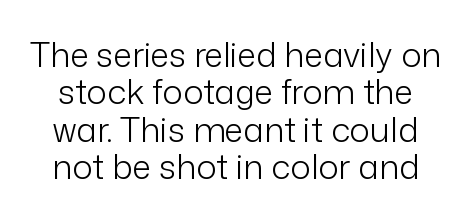
Short note: letters normally spaced. Heft: none added — not bold. The space directly below the letters is spotless. This is sans-serif lettering, the kind often seen on screens and signage.
